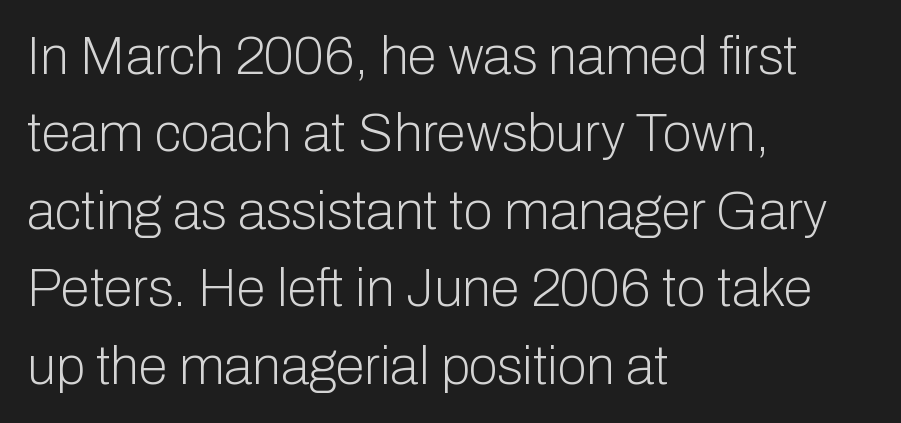
These lines were composed using upright roman letters. Serif or sans? Sans — the stroke terminals are bare. Vertical spacing — default. The zone under the glyphs is completely vacant. The paragraph shown leans on its left margin.
